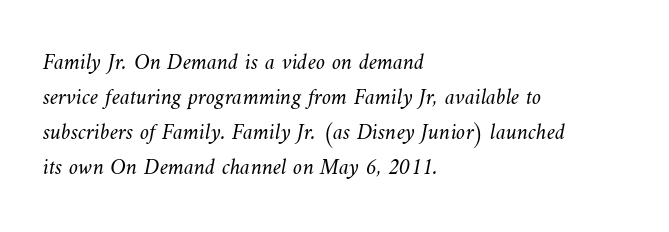
Q: Is the text bold? A: No.
Q: Is the text underlined? A: No.
Q: How is the paragraph aligned? A: Left-aligned.
Q: Is the spacing between letters normal or unusually wide? A: Normal.
Q: Is the spacing between lines tight, normal or loose? A: Normal.
